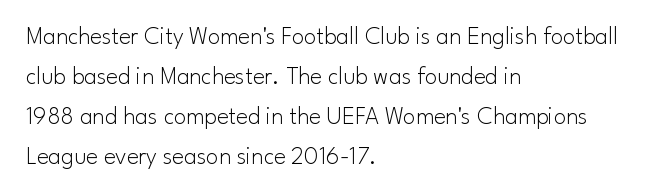
The image shows 25 px text type, upright; set left-aligned, normal line spacing (1.6x), normal letter spacing, not underlined.
